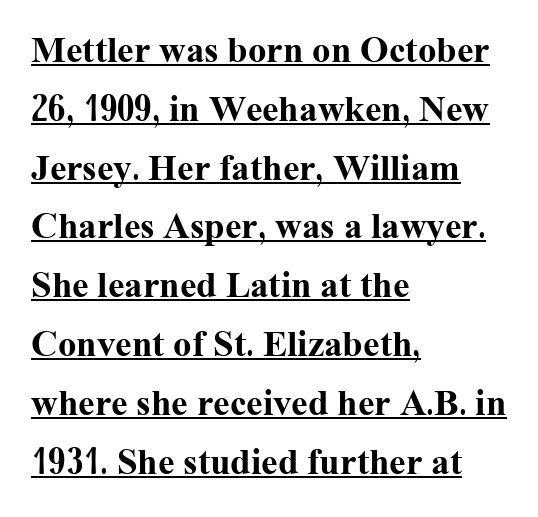
The image shows 37 px bold serif type, upright; set left-aligned, normal line spacing (1.59x), normal letter spacing, underlined; medium stroke contrast and a medium x-height.
